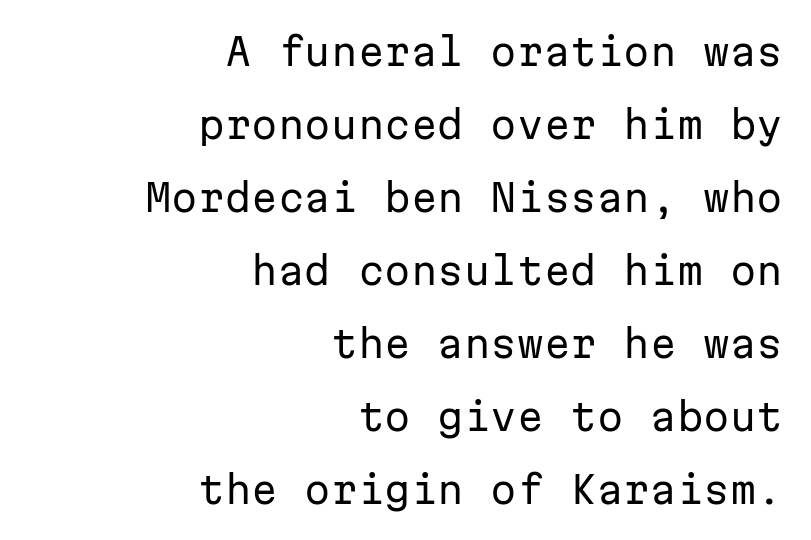
The image shows 38 px regular-weight sans-serif type, upright, monospaced; set right-aligned, loose line spacing (1.92x), normal letter spacing, not underlined; low stroke contrast and a medium x-height.
